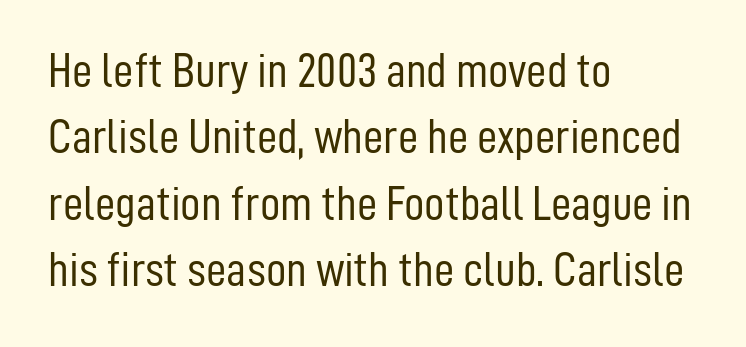
The image shows 50 px light, condensed sans-serif type, upright; set left-aligned, normal line spacing (1.33x), normal letter spacing, not underlined; low stroke contrast and a medium x-height.
